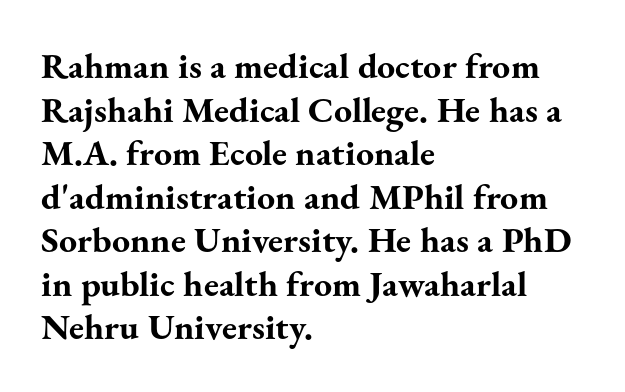
{"serif": "yes", "italic": "no", "bold": "yes", "weight": "bold", "width": "normal", "stroke_contrast": "medium", "x_height": "small", "monospaced": "no", "underline": "no", "align": "left", "line_spacing_ratio": 1.21, "letter_spacing": "normal", "letter_spacing_em": 0.0, "glyph_px": 36}
